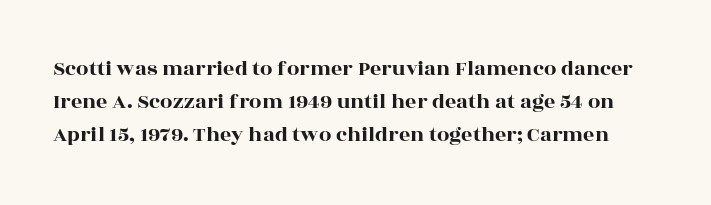
The image shows 22 px text type, upright; set normal line spacing (1.51x), normal letter spacing, not underlined.
